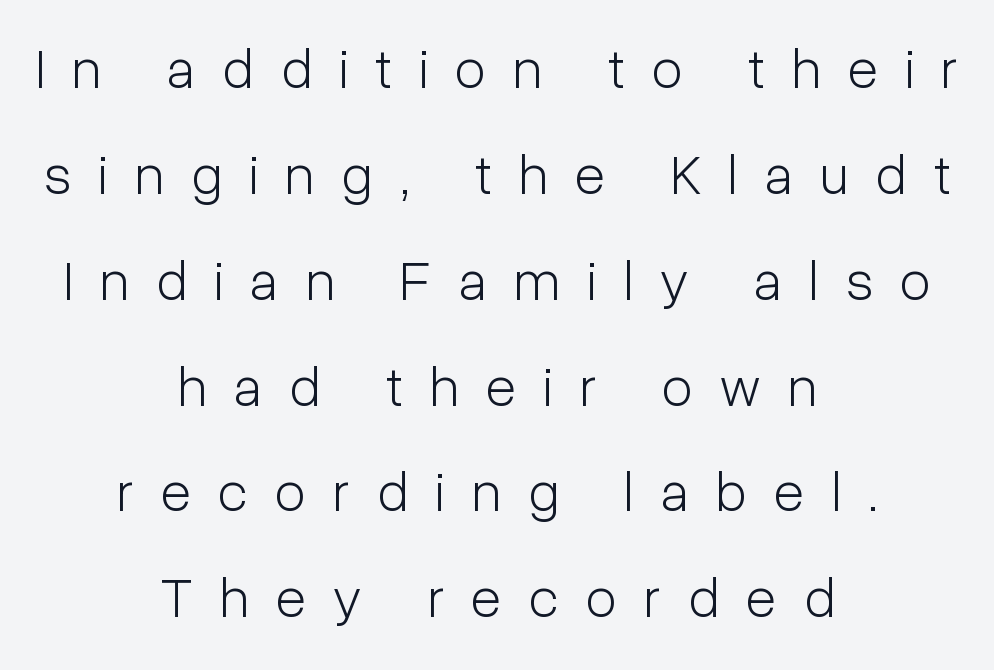
{"serif": "no", "italic": "no", "bold": "no", "weight": "light", "width": "condensed", "stroke_contrast": "low", "x_height": "medium", "monospaced": "no", "underline": "no", "align": "center", "line_spacing_ratio": 1.89, "letter_spacing": "wide", "letter_spacing_em": 0.49, "glyph_px": 56}
